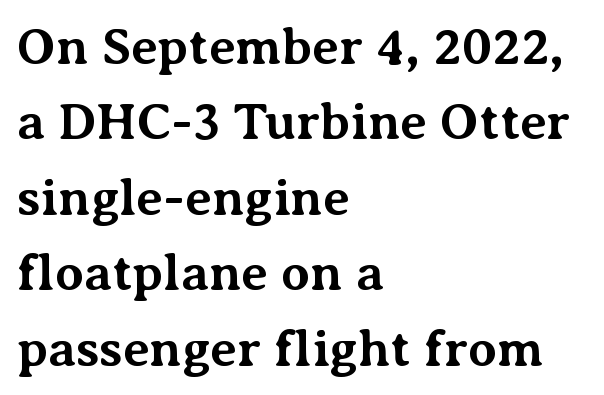
{"serif": "yes", "italic": "no", "bold": "yes", "weight": "bold", "width": "normal", "stroke_contrast": "medium", "x_height": "medium", "monospaced": "no", "underline": "no", "align": "left", "line_spacing": "normal", "line_spacing_ratio": 1.45, "letter_spacing": "normal", "letter_spacing_em": 0.0, "glyph_px": 52}
